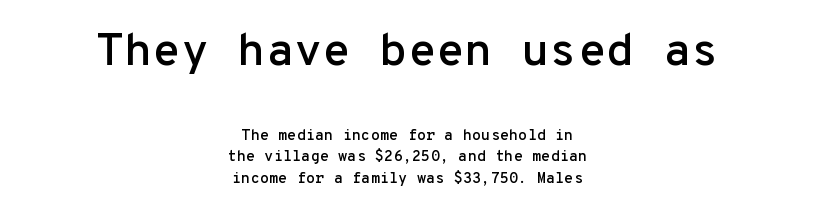
{"serif": "no", "italic": "no", "width": "normal", "stroke_contrast": "low", "x_height": "medium", "monospaced": "yes", "underline": "no", "align": "center", "line_spacing": "normal", "line_spacing_ratio": 1.42, "letter_spacing": "normal", "letter_spacing_em": 0.0, "larger_block": "first", "size_ratio": 3.07, "glyph_px": 46}
